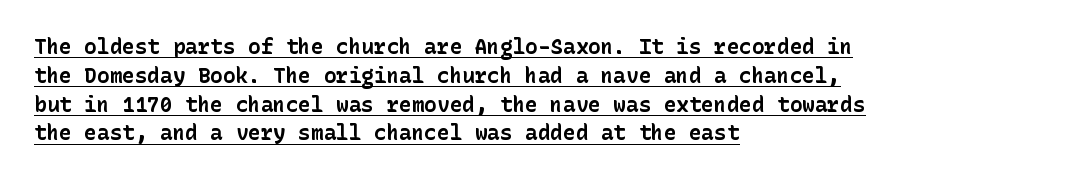
{"italic": "no", "bold": "yes", "underline": "yes", "align": "left", "line_spacing": "normal", "line_spacing_ratio": 1.37, "letter_spacing": "normal", "letter_spacing_em": 0.0, "glyph_px": 21}
